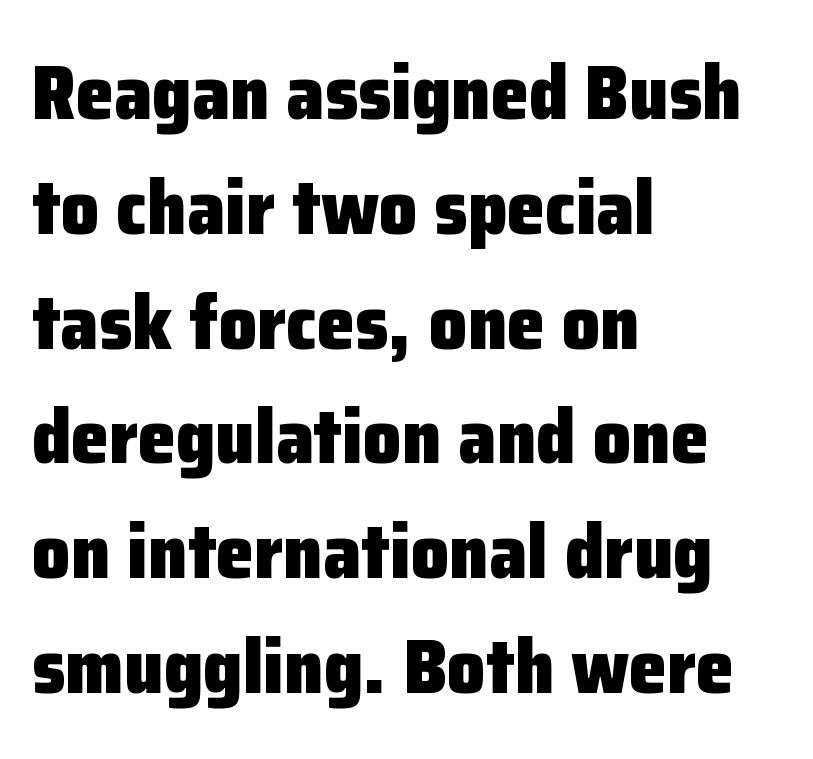
The image shows 76 px heavy sans-serif type, upright; set left-aligned, normal line spacing (1.51x), normal letter spacing, not underlined; low stroke contrast and a medium x-height.
